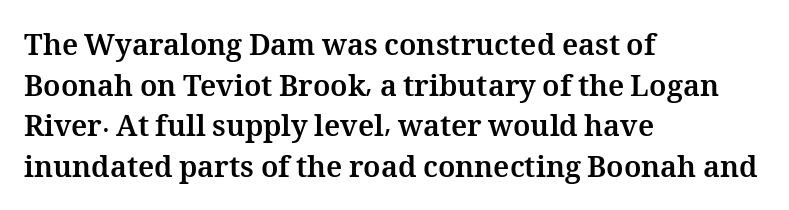
Q: Is the text bold? A: Yes.
Q: Is the text italic (slanted)? A: No, it is upright.
Q: Is the text underlined? A: No.
Q: How is the paragraph aligned? A: Left-aligned.
Q: Is the spacing between letters normal or unusually wide? A: Normal.
Q: Is the spacing between lines tight, normal or loose? A: Normal.
Q: Width (condensed, normal, or wide)? A: Normal.
Q: Stroke contrast? A: Medium.
Q: x-height? A: Medium.
Q: Monospaced? A: No.
